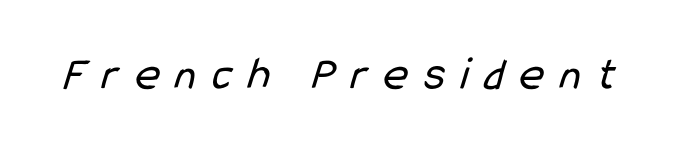
Q: Is the text bold? A: No.
Q: Is the typeface a serif or a sans-serif typeface? A: Sans-serif.
Q: Is the text underlined? A: No.
Q: Is the spacing between letters normal or unusually wide? A: Unusually wide.
Q: Width (condensed, normal, or wide)? A: Condensed.
Q: Stroke contrast? A: Low.
Q: x-height? A: Medium.
Q: Monospaced? A: No.
